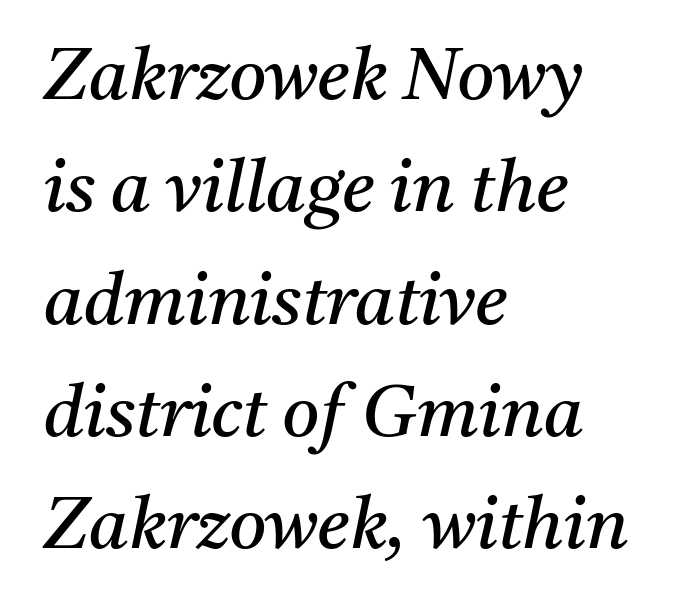
Q: Is the text bold? A: No.
Q: Is the text italic (slanted)? A: Yes, it leans right by about 11 degrees.
Q: Is the typeface a serif or a sans-serif typeface? A: Serif.
Q: Is the text underlined? A: No.
Q: How is the paragraph aligned? A: Left-aligned.
Q: Is the spacing between letters normal or unusually wide? A: Normal.
Q: Is the spacing between lines tight, normal or loose? A: Normal.
Q: Width (condensed, normal, or wide)? A: Normal.
Q: Stroke contrast? A: Medium.
Q: x-height? A: Medium.
Q: Monospaced? A: No.
